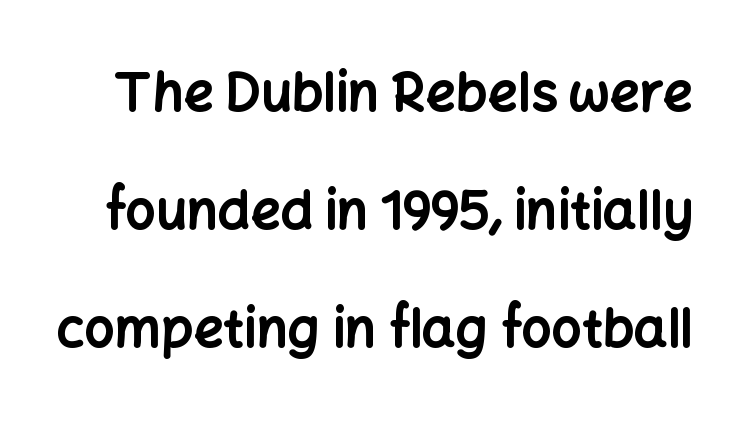
The image shows 53 px bold sans-serif type, upright; set loose line spacing (2.23x), normal letter spacing, not underlined; low stroke contrast and a medium x-height.
